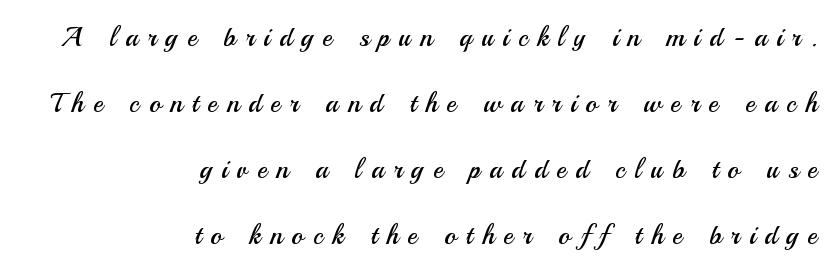
No heavy texture on the line: the type isn't bold. If you drew a ruler down the right edge, every line would touch it. No word sits above an underline. Is there much room between lines? Yes — plenty of vertical air separates them. Does extra space separate the letters? Yes, quite a lot of it.
